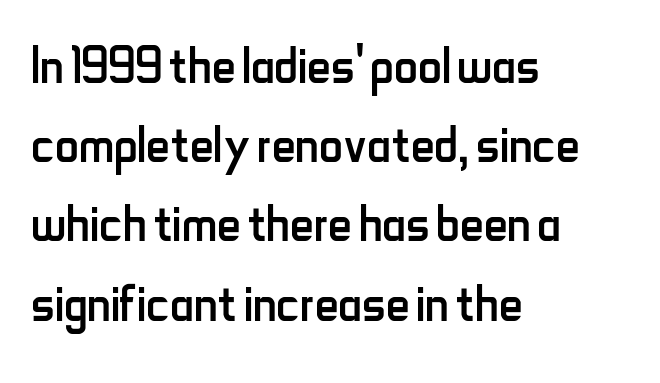
{"serif": "no", "italic": "no", "bold": "no", "weight": "regular", "width": "condensed", "stroke_contrast": "low", "x_height": "small", "monospaced": "no", "underline": "no", "align": "left", "line_spacing_ratio": 1.2, "letter_spacing": "normal", "letter_spacing_em": 0.0, "glyph_px": 66}
